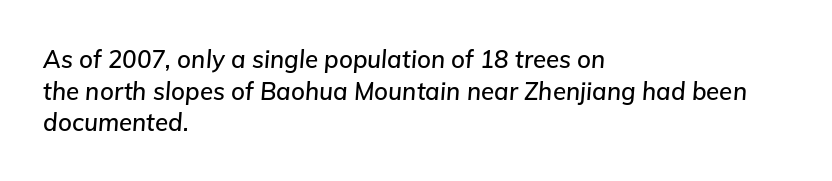
Q: Is the text italic (slanted)? A: Yes, it leans right by about 5 degrees.
Q: Is the text underlined? A: No.
Q: How is the paragraph aligned? A: Left-aligned.
Q: Is the spacing between letters normal or unusually wide? A: Normal.
Q: Is the spacing between lines tight, normal or loose? A: Normal.
